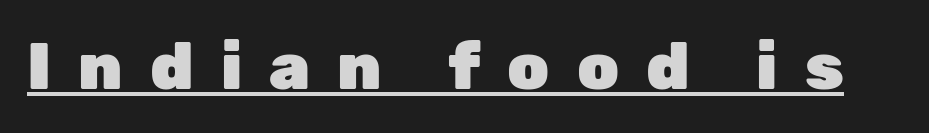
The image shows 66 px heavy sans-serif type, upright; set unusually wide letter spacing (+0.41 em), underlined; low stroke contrast and a medium x-height.
